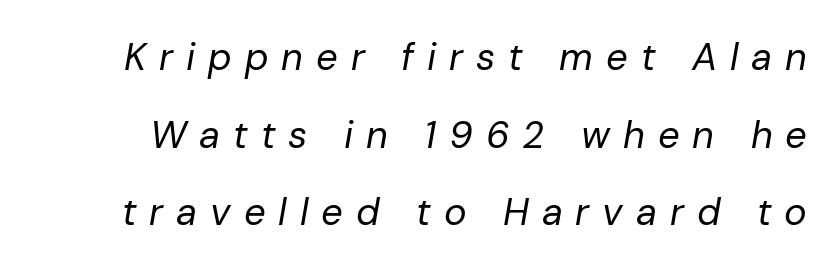
The image shows 38 px regular-weight type, italic (leaning right); set loose line spacing (2.04x), unusually wide letter spacing (+0.34 em), not underlined; low stroke contrast and a medium x-height.
